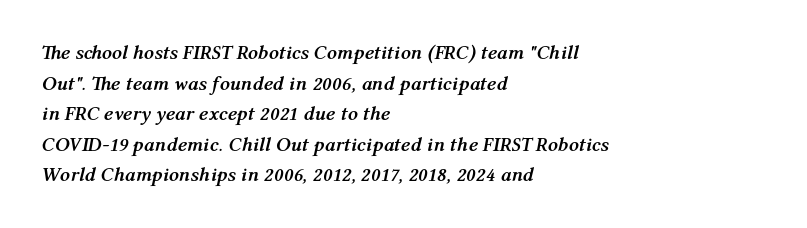
The characters look thick and weighty, a clear bold. If you drew a line through each stem, it would be angled. Beneath every word, the page is bare. Teacher's note: observe the even left margin — that is flush-left alignment.
